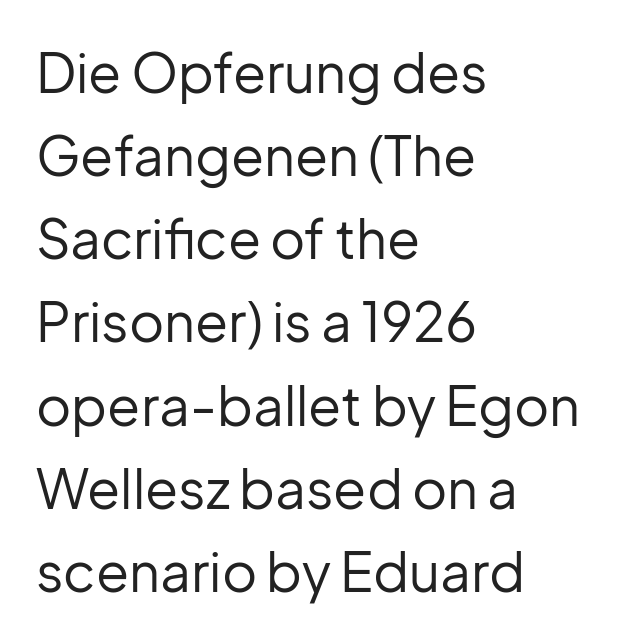
{"serif": "no", "italic": "no", "bold": "no", "weight": "regular", "width": "normal", "stroke_contrast": "low", "x_height": "medium", "monospaced": "no", "underline": "no", "align": "left", "line_spacing": "normal", "line_spacing_ratio": 1.54, "letter_spacing": "normal", "letter_spacing_em": 0.0, "glyph_px": 54}
